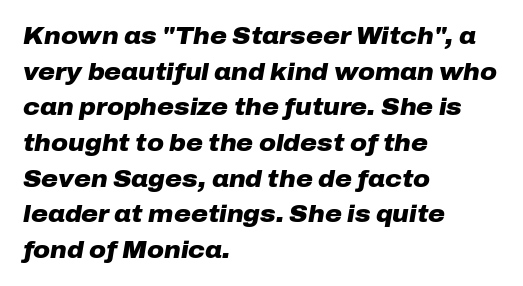
Strokes here are thick enough to call this a true bold. A clean baseline with only descenders dipping below it. Slanted lettering throughout. Regular leading.
